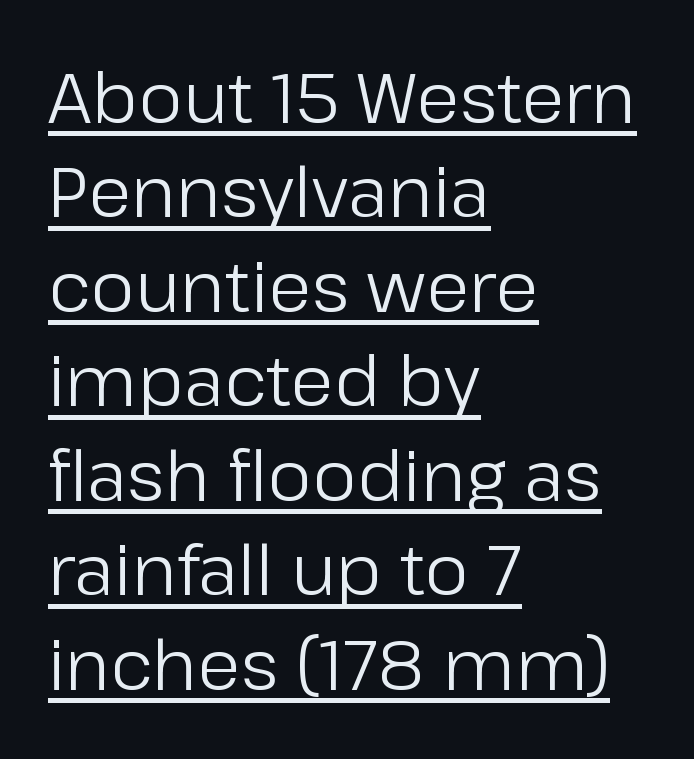
The image shows 70 px regular-weight sans-serif type, upright; set left-aligned, normal line spacing (1.35x), normal letter spacing, underlined; low stroke contrast and a medium x-height.
